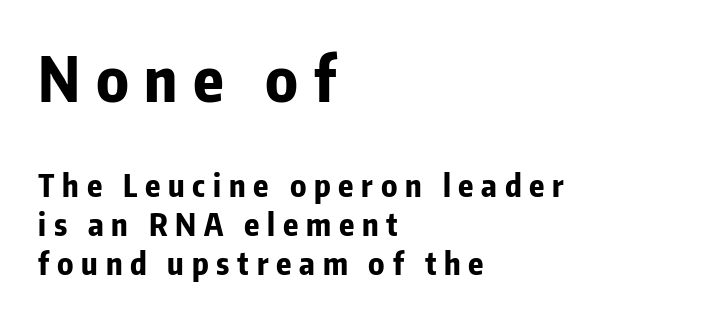
Regarding serifs, this sample does without them. Glance below the letters and you will spot only blank space. The face used here appears at its bigger size in the upper chunk. The lines are quadded left. Does the lettering tilt? It doesn't — this is upright. Honestly, the letter spacing is so wide it's the main thing you notice.
